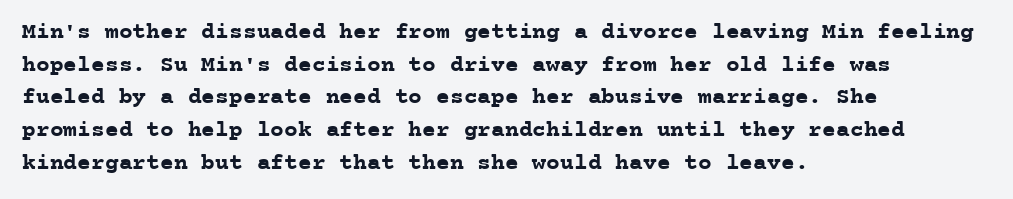
The image shows 23 px bold type, upright; set left-aligned, normal line spacing (1.42x), normal letter spacing, not underlined.
